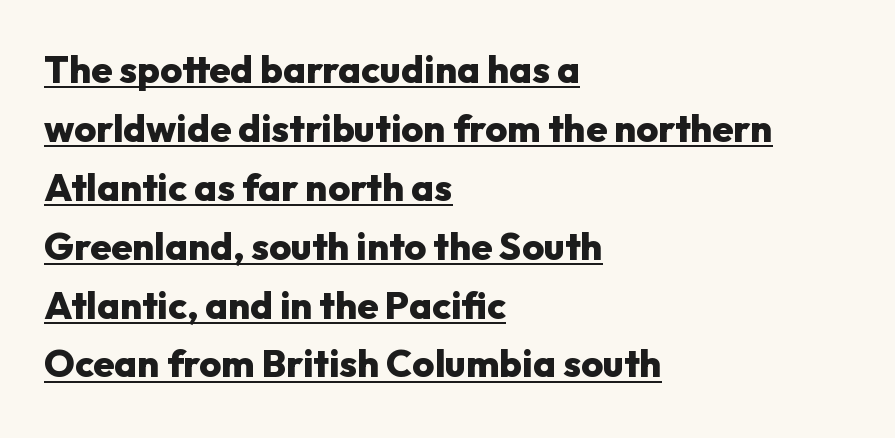
The image shows 38 px heavy sans-serif type, upright; set left-aligned, normal line spacing (1.55x), normal letter spacing, underlined; low stroke contrast and a medium x-height.
